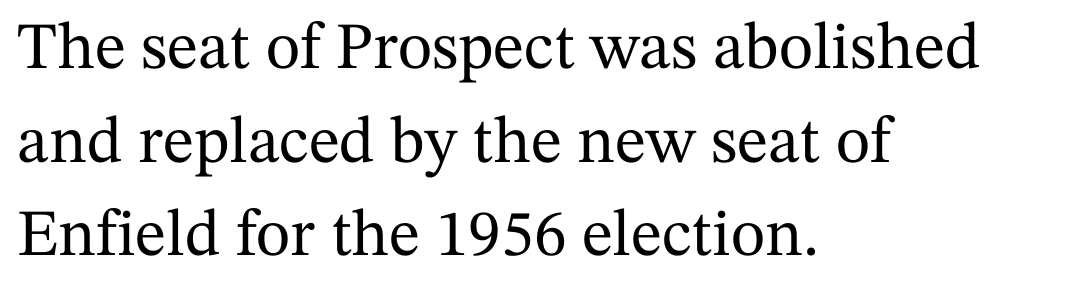
{"serif": "yes", "italic": "no", "width": "normal", "stroke_contrast": "medium", "x_height": "medium", "monospaced": "no", "underline": "no", "align": "left", "line_spacing": "normal", "line_spacing_ratio": 1.42, "letter_spacing": "normal", "letter_spacing_em": 0.0, "glyph_px": 66}
